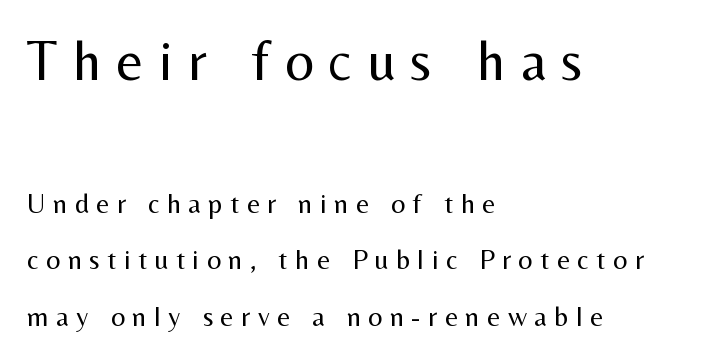
Underline: absent. Think of a printed novel: that variable character pitch is what you see here. Compared with typical paragraphs, the rows here are farther apart. Larger block? The one above; the one below is distinctly smaller. Font category for this specimen: sans-serif. Do the letters lean? They stand straight.
